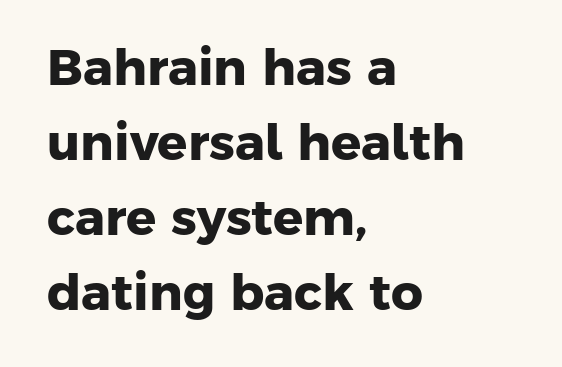
{"serif": "no", "bold": "yes", "weight": "heavy", "width": "normal", "stroke_contrast": "low", "x_height": "medium", "monospaced": "no", "underline": "no", "align": "left", "line_spacing": "normal", "line_spacing_ratio": 1.5, "letter_spacing": "normal", "letter_spacing_em": 0.0, "glyph_px": 50}
